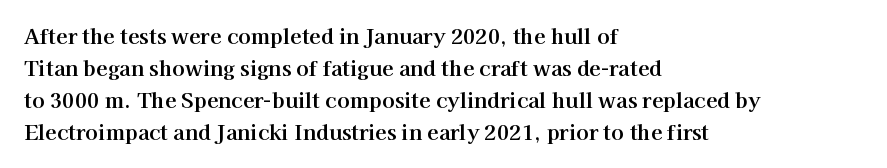
The image shows 21 px text type, upright; set left-aligned, normal line spacing (1.52x), normal letter spacing, not underlined.
